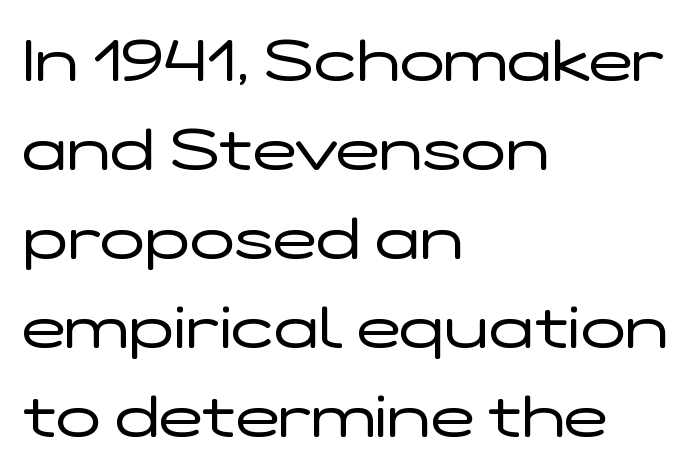
The image shows 59 px regular-weight, wide sans-serif type, upright; set left-aligned, normal line spacing (1.51x), normal letter spacing, not underlined; low stroke contrast and a medium x-height.
